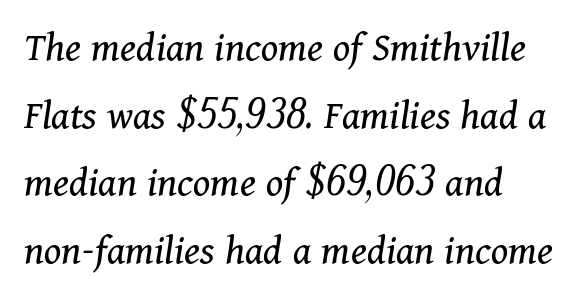
Q: Is the text bold? A: No.
Q: Is the text italic (slanted)? A: Yes, it leans right by about 11 degrees.
Q: Is the typeface a serif or a sans-serif typeface? A: Serif.
Q: Is the text underlined? A: No.
Q: How is the paragraph aligned? A: Left-aligned.
Q: Is the spacing between letters normal or unusually wide? A: Normal.
Q: Is the spacing between lines tight, normal or loose? A: Normal.
Q: Width (condensed, normal, or wide)? A: Normal.
Q: Stroke contrast? A: Medium.
Q: x-height? A: Medium.
Q: Monospaced? A: No.
